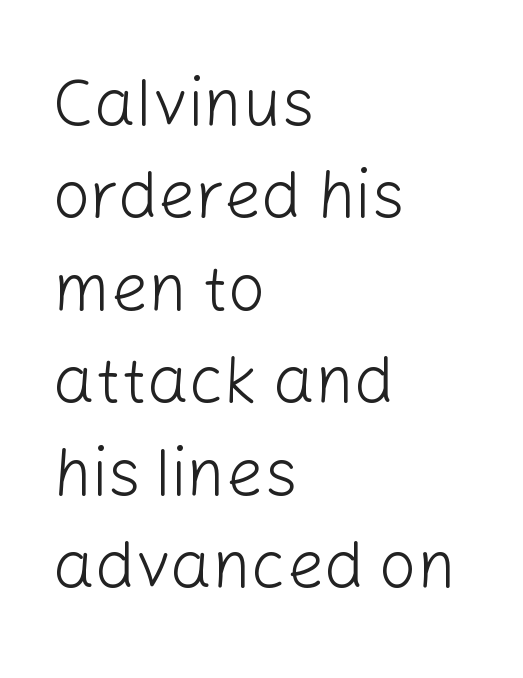
Q: Is the text bold? A: No.
Q: Is the text italic (slanted)? A: No, it is upright.
Q: Is the typeface a serif or a sans-serif typeface? A: Sans-serif.
Q: Is the text underlined? A: No.
Q: How is the paragraph aligned? A: Left-aligned.
Q: Is the spacing between letters normal or unusually wide? A: Normal.
Q: Is the spacing between lines tight, normal or loose? A: Normal.
Q: Width (condensed, normal, or wide)? A: Normal.
Q: Stroke contrast? A: Low.
Q: x-height? A: Medium.
Q: Monospaced? A: No.
